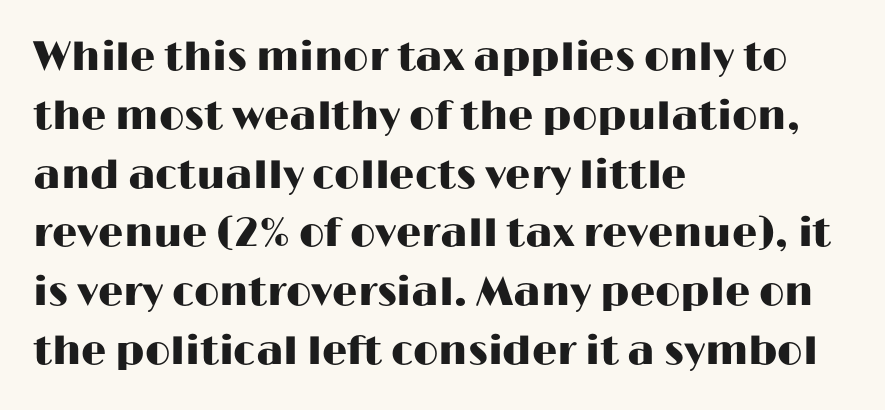
{"serif": "no", "italic": "no", "width": "wide", "stroke_contrast": "high", "x_height": "medium", "monospaced": "no", "underline": "no", "align": "left", "line_spacing": "normal", "line_spacing_ratio": 1.47, "letter_spacing": "normal", "letter_spacing_em": 0.0, "glyph_px": 40}
